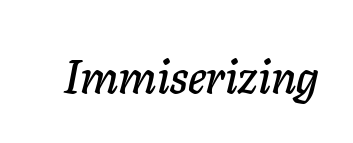
Q: Is the text italic (slanted)? A: Yes, it leans right by about 11 degrees.
Q: Is the text underlined? A: No.
Q: Is the spacing between letters normal or unusually wide? A: Normal.
Q: Width (condensed, normal, or wide)? A: Normal.
Q: Stroke contrast? A: Low.
Q: x-height? A: Medium.
Q: Monospaced? A: No.
